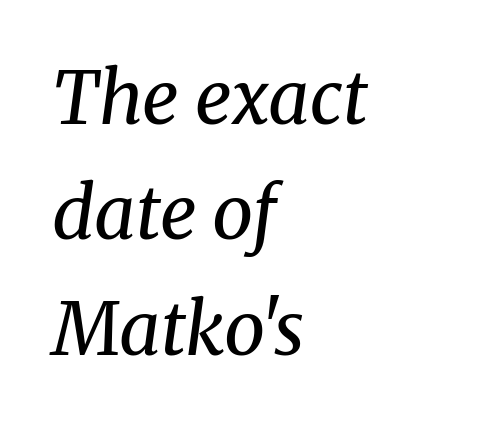
The letters look calm and open, with moderate or lighter stems. Alignment: flush left. Type style note: has serifs. Spacing verdict: proportional, widths tailored to each character.
